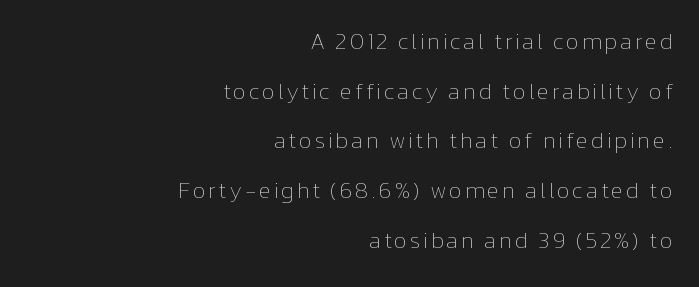
{"italic": "no", "bold": "no", "underline": "no", "align": "right", "line_spacing": "loose", "line_spacing_ratio": 2.16, "glyph_px": 23}
